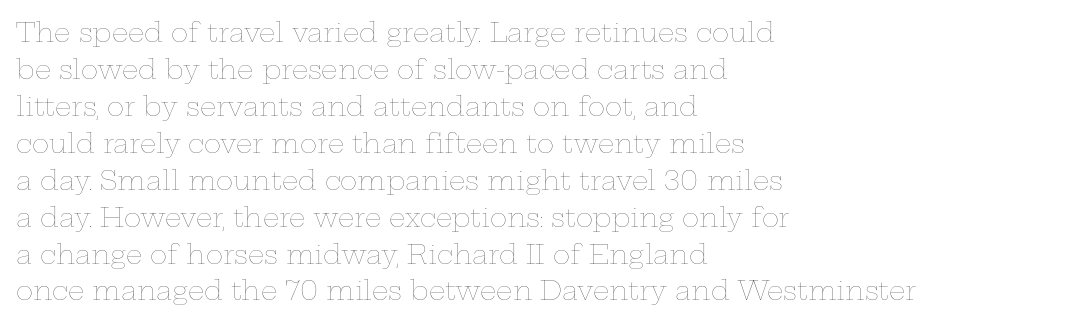
Q: Is the text bold? A: No.
Q: Is the text italic (slanted)? A: No, it is upright.
Q: Is the text underlined? A: No.
Q: How is the paragraph aligned? A: Left-aligned.
Q: Is the spacing between letters normal or unusually wide? A: Normal.
Q: Is the spacing between lines tight, normal or loose? A: Normal.
